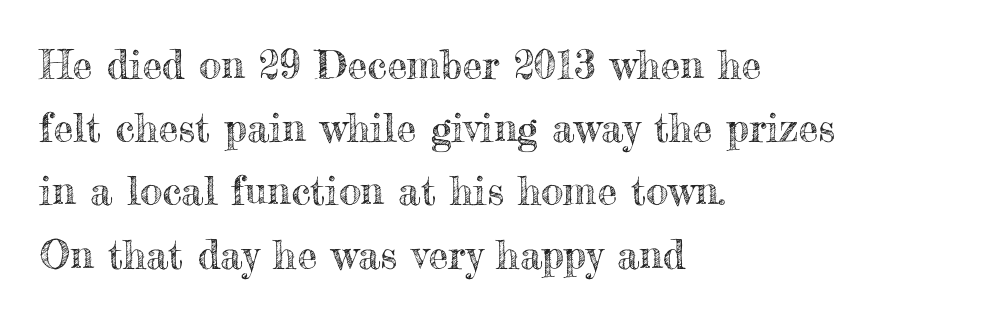
Q: Is the text italic (slanted)? A: No, it is upright.
Q: Is the text underlined? A: No.
Q: How is the paragraph aligned? A: Left-aligned.
Q: Is the spacing between letters normal or unusually wide? A: Normal.
Q: Is the spacing between lines tight, normal or loose? A: Normal.
Q: Width (condensed, normal, or wide)? A: Normal.
Q: x-height? A: Small.
Q: Monospaced? A: No.
